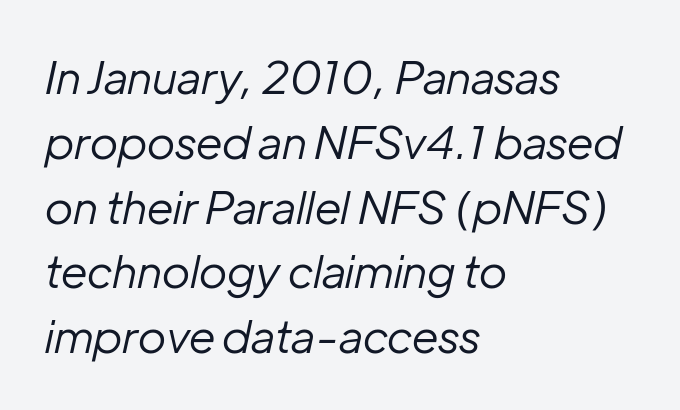
The image shows 45 px regular-weight type, italic (leaning right); set left-aligned, normal line spacing (1.44x), normal letter spacing, not underlined; low stroke contrast and a medium x-height.
